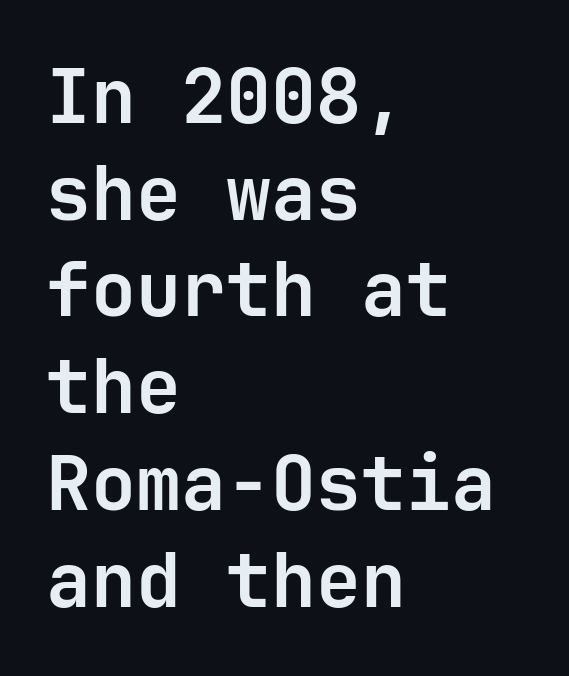
{"serif": "no", "italic": "no", "bold": "yes", "weight": "bold", "width": "normal", "stroke_contrast": "low", "x_height": "medium", "monospaced": "yes", "underline": "no", "align": "left", "line_spacing": "normal", "line_spacing_ratio": 1.29, "letter_spacing": "normal", "letter_spacing_em": 0.0, "glyph_px": 75}
